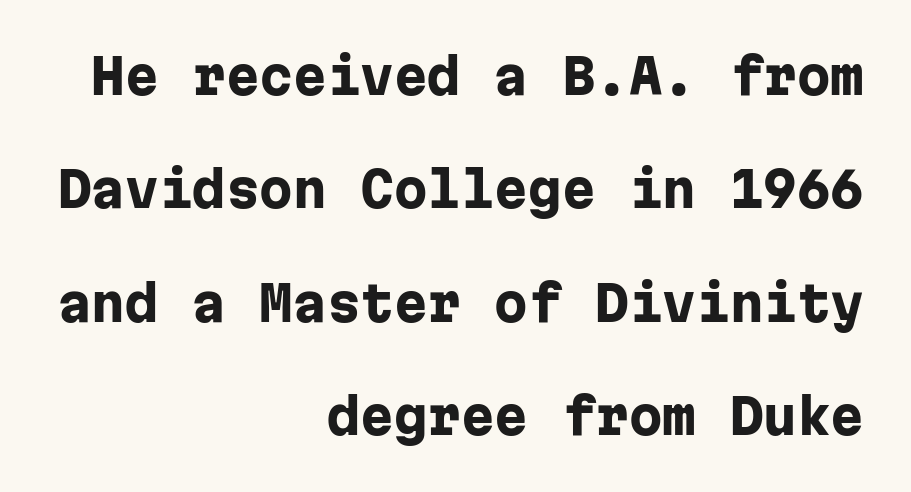
Each letter, wide or thin by design, is forced into the same width here. Every letter is thick-stroked: bold, no question. The space directly below the letters is spotless. Does the leading feel generous? Absolutely, it's lavish. Students, note that the glyphs here touch the page at normal intervals.
